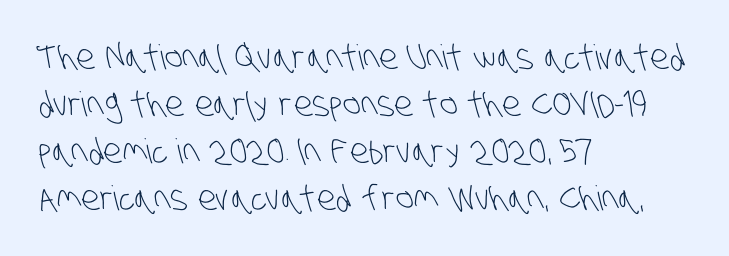
{"serif": "no", "bold": "no", "weight": "light", "width": "condensed", "stroke_contrast": "low", "x_height": "large", "monospaced": "no", "underline": "no", "align": "left", "line_spacing": "normal", "line_spacing_ratio": 1.38, "letter_spacing": "normal", "letter_spacing_em": 0.0, "glyph_px": 34}
